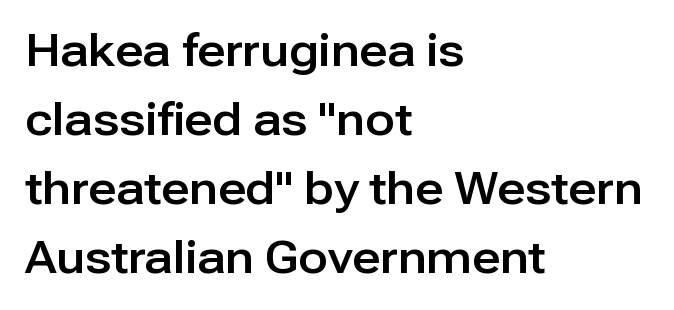
Regarding serifs, this sample does without them. Any mark beneath the type? The region is blank. Think of a printed novel: that variable character pitch is what you see here. The font's upright variant was chosen for this text.
